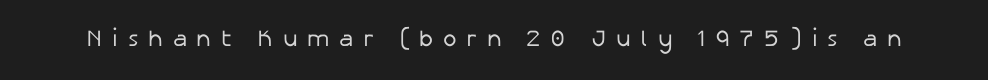
{"italic": "no", "bold": "no", "underline": "no", "letter_spacing": "wide", "letter_spacing_em": 0.42, "glyph_px": 23}
